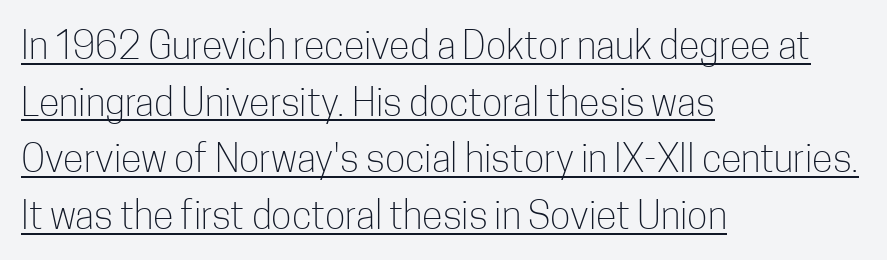
The image shows 38 px light, condensed sans-serif type, upright; set left-aligned, normal line spacing (1.49x), normal letter spacing, underlined; low stroke contrast and a medium x-height.
